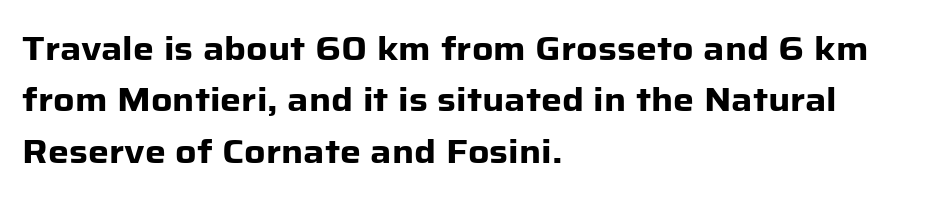
The face used here has the dense, thick strokes of a bold. The rendering uses natural spacing where letterforms have individual widths. The ragged edge is on the right, which tells us the setting is flush left. Observe the absence of serifs on each vertical stroke in this sample.
